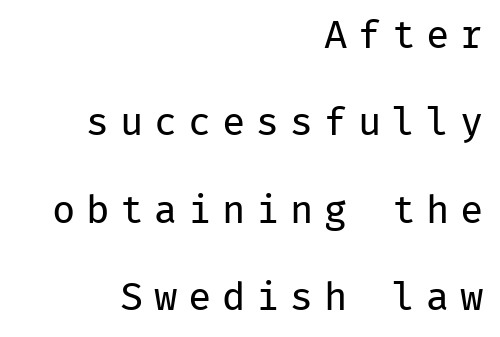
Q: Is the text bold? A: No.
Q: Is the text italic (slanted)? A: No, it is upright.
Q: Is the typeface a serif or a sans-serif typeface? A: Sans-serif.
Q: Is the text underlined? A: No.
Q: How is the paragraph aligned? A: Right-aligned.
Q: Is the spacing between letters normal or unusually wide? A: Unusually wide.
Q: Is the spacing between lines tight, normal or loose? A: Loose.
Q: Width (condensed, normal, or wide)? A: Normal.
Q: Stroke contrast? A: Low.
Q: x-height? A: Medium.
Q: Monospaced? A: Yes.
